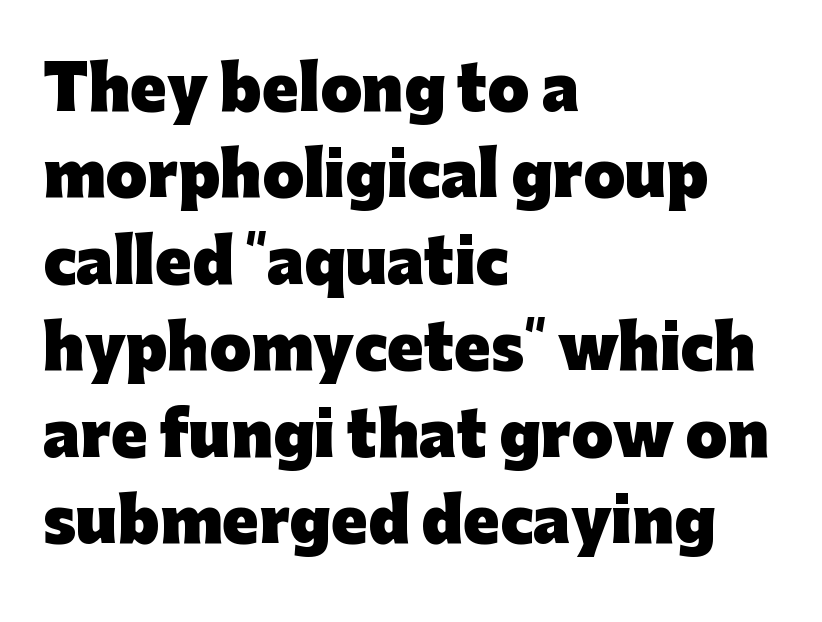
The image shows 60 px heavy sans-serif type, upright; set left-aligned, normal line spacing (1.44x), normal letter spacing, not underlined; low stroke contrast and a medium x-height.
